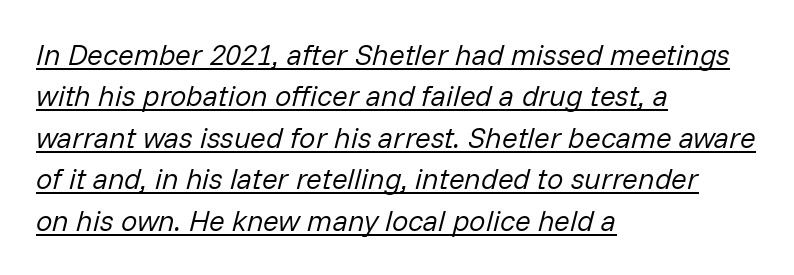
{"italic": "yes", "lean": "right", "slant_degrees": 14, "bold": "no", "weight": "regular", "width": "normal", "stroke_contrast": "low", "x_height": "medium", "monospaced": "no", "underline": "yes", "align": "left", "line_spacing": "normal", "line_spacing_ratio": 1.43, "letter_spacing": "normal", "letter_spacing_em": 0.0, "glyph_px": 29}
